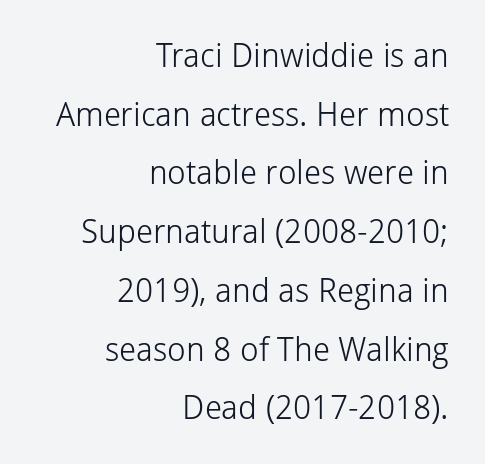
Stems here are at most as thick as an everyday book face. Compared with typical body copy, the letter spacing here is the same. If you drew a ruler down the right edge, every line would touch it. These lines were composed using upright roman letters. Observe the absence of serifs on each vertical stroke in this sample.
